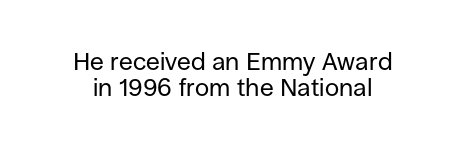
Vertical strokes here are truly vertical. Baseline-to-baseline distance is barely more than the letter height. The letterforms sit shoulder to shoulder at normal distance. Vertical stems look standard width or narrower in stroke. Clear beneath every line of the passage.
